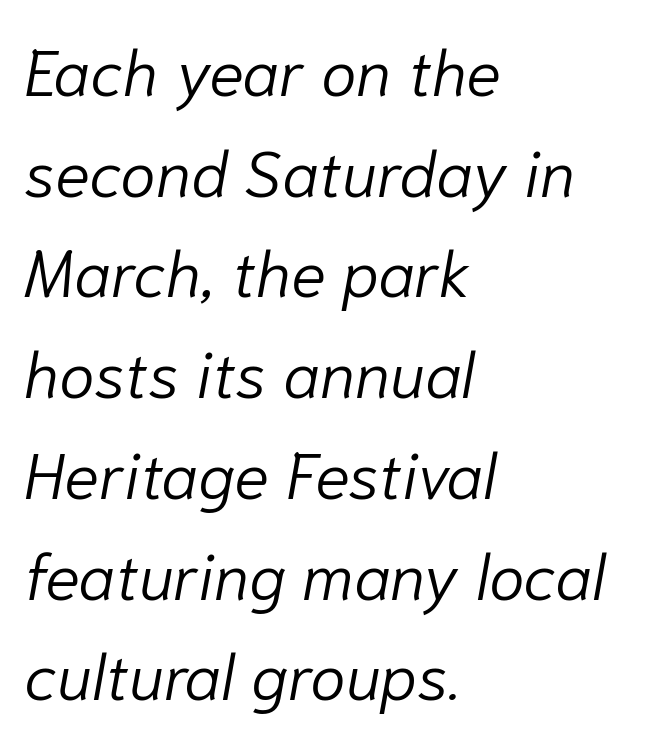
The space between consecutive lines is moderate. Inter-character spacing is left at the font's built-in metrics. Letters rest on an invisible, unmarked baseline. This sample has the flowing, uneven cadence of proportional lettering. Notice how the passage keeps a crisp vertical edge on the left only. Caption: face not bold, strokes unweighted.
